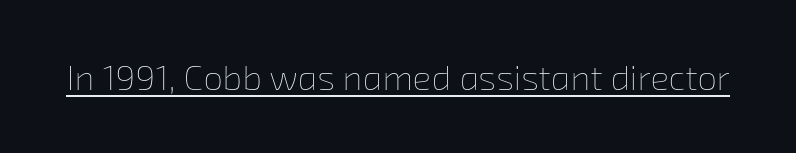
Q: Is the text bold? A: No.
Q: Is the text underlined? A: Yes.
Q: Is the spacing between letters normal or unusually wide? A: Normal.
Q: Width (condensed, normal, or wide)? A: Normal.
Q: Stroke contrast? A: Low.
Q: x-height? A: Medium.
Q: Monospaced? A: No.
